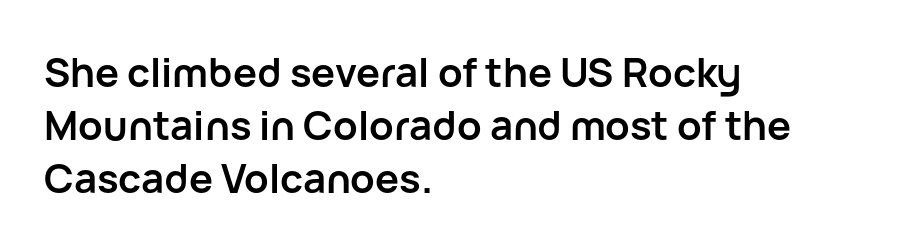
A typesetter would call this proportional, since set widths differ per character. The rows are spaced the way most documents space them. No italicization has been applied; the sample stays upright. The face used here is rendered with its standard letterfit.
